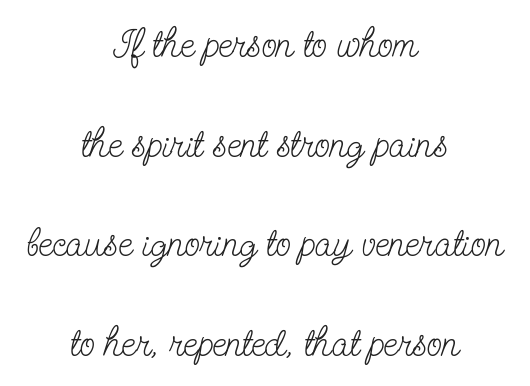
Each new line begins a long way beneath the previous one. Looks like regular typesetting: each glyph gets only the width it needs. Plain, unruled lines of type. Old-style or modern, the face here clearly has serifs.
